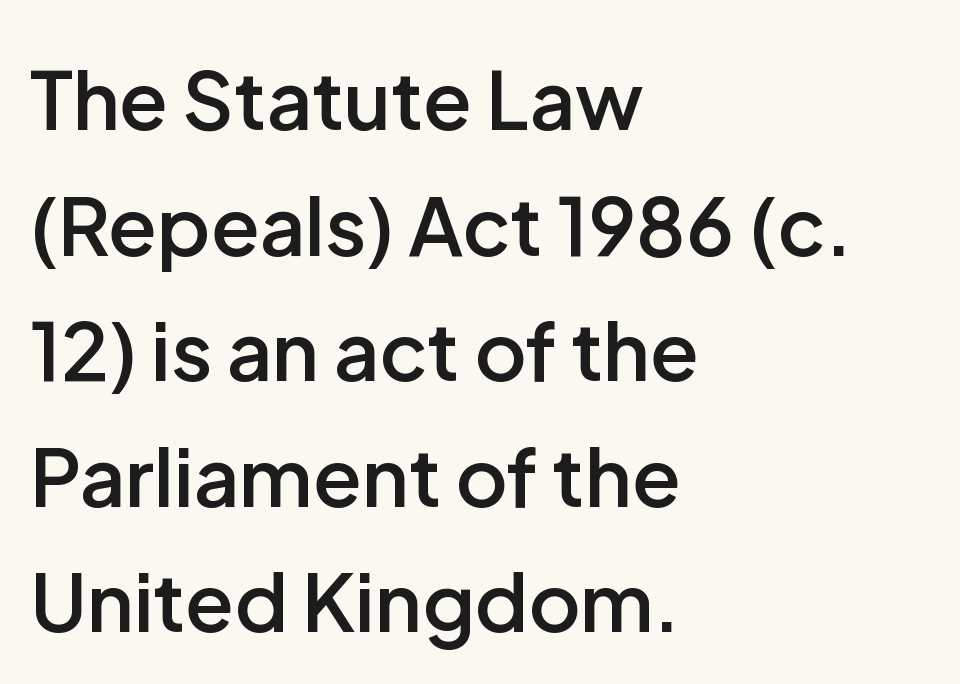
The image shows 80 px semibold sans-serif type, upright; set left-aligned, normal line spacing (1.57x), normal letter spacing, not underlined; low stroke contrast and a medium x-height.
